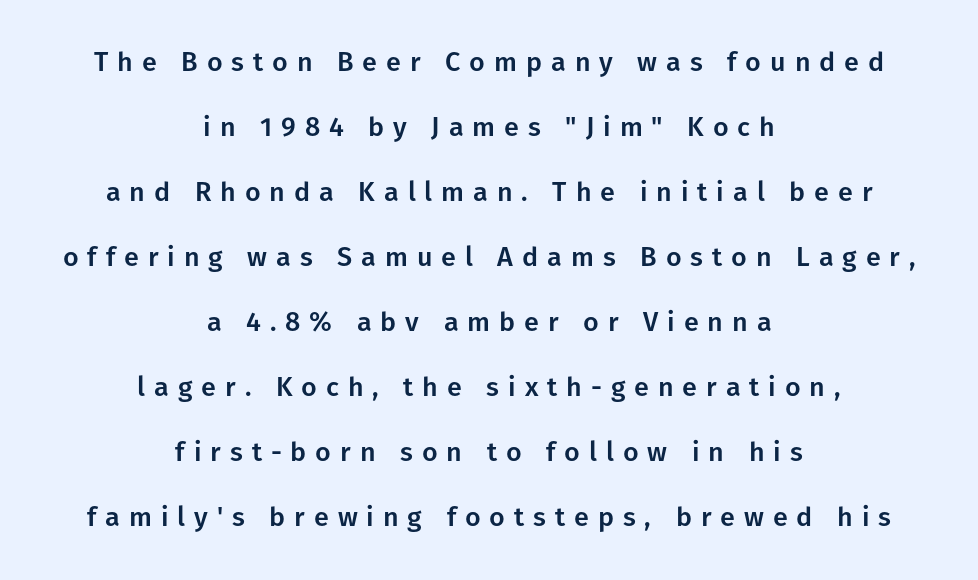
The image shows 27 px text type, upright; set centered, loose line spacing (2.41x), unusually wide letter spacing (+0.33 em), not underlined.
